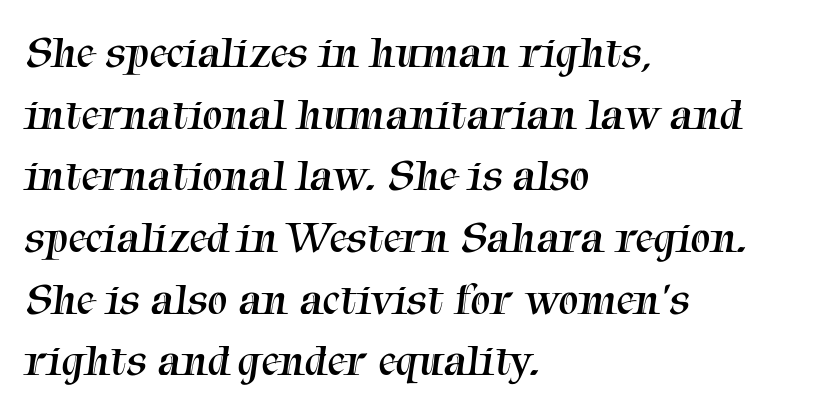
Q: Is the text bold? A: No.
Q: Is the typeface a serif or a sans-serif typeface? A: Serif.
Q: Is the text underlined? A: No.
Q: How is the paragraph aligned? A: Left-aligned.
Q: Is the spacing between letters normal or unusually wide? A: Normal.
Q: Is the spacing between lines tight, normal or loose? A: Normal.
Q: Width (condensed, normal, or wide)? A: Normal.
Q: Stroke contrast? A: Medium.
Q: x-height? A: Medium.
Q: Monospaced? A: No.
